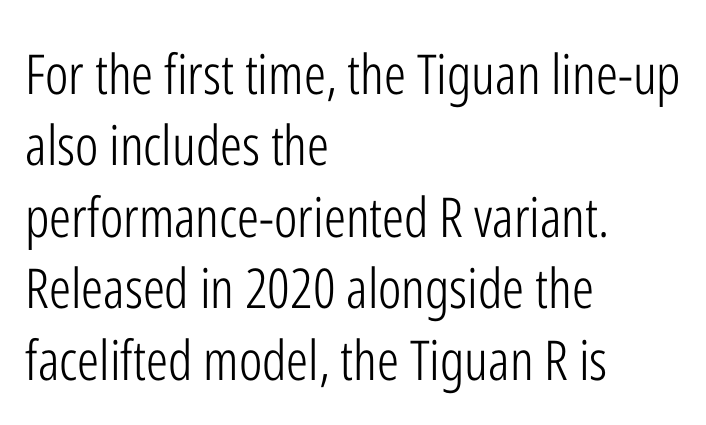
{"serif": "no", "italic": "no", "bold": "no", "weight": "light", "width": "condensed", "stroke_contrast": "low", "x_height": "medium", "monospaced": "no", "underline": "no", "align": "left", "line_spacing": "normal", "line_spacing_ratio": 1.3, "letter_spacing": "normal", "letter_spacing_em": 0.0, "glyph_px": 55}
